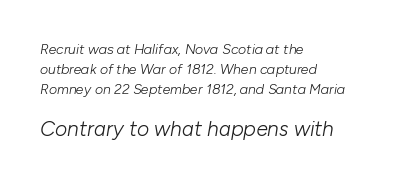
Q: Is the text bold? A: No.
Q: Is the text italic (slanted)? A: Yes, it leans right by about 10 degrees.
Q: Is the text underlined? A: No.
Q: How is the paragraph aligned? A: Left-aligned.
Q: Is the spacing between letters normal or unusually wide? A: Normal.
Q: Is the spacing between lines tight, normal or loose? A: Normal.
Q: Which block of text is set in a larger size, the first (top) or the second (bottom)? A: The second (bottom) one.
